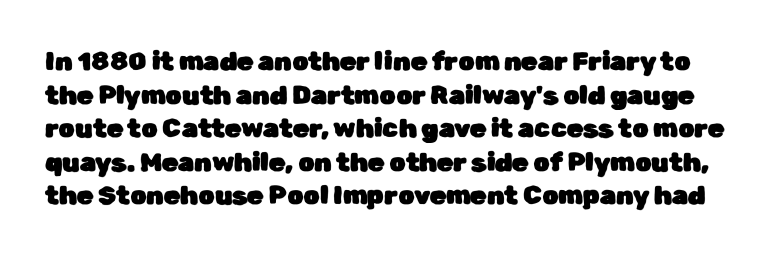
Q: Is the text italic (slanted)? A: No, it is upright.
Q: Is the text underlined? A: No.
Q: Is the spacing between letters normal or unusually wide? A: Normal.
Q: Is the spacing between lines tight, normal or loose? A: Normal.
